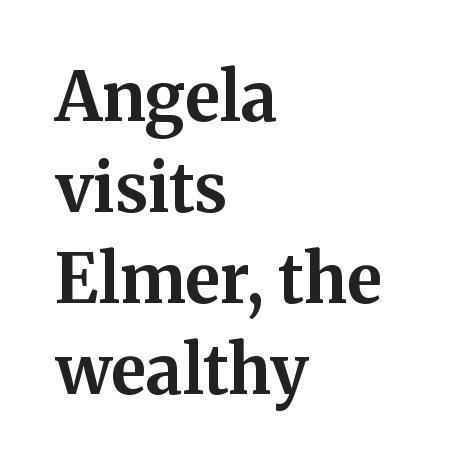
The image shows 67 px bold serif type, upright; set left-aligned, normal line spacing (1.36x), normal letter spacing, not underlined; medium stroke contrast and a medium x-height.
